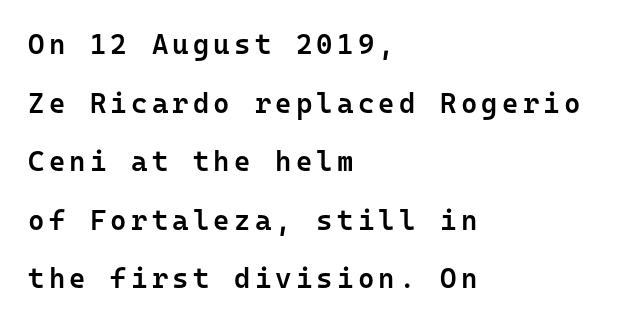
The image shows 28 px semibold sans-serif type, upright, monospaced; set left-aligned, loose line spacing (2.09x), not underlined; low stroke contrast and a medium x-height.
